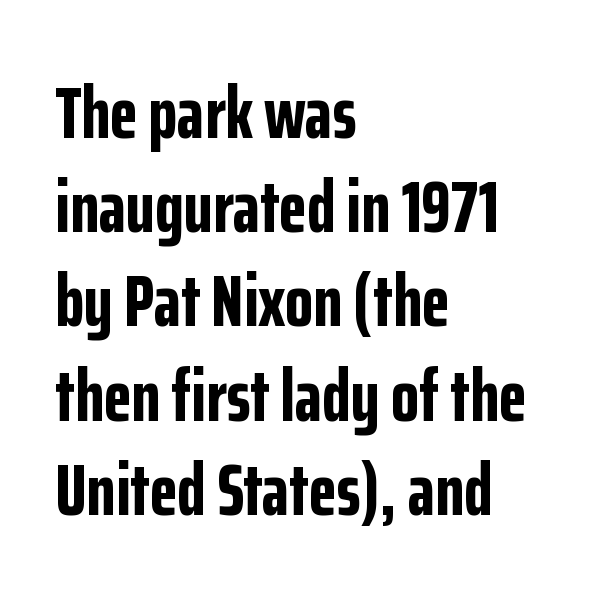
Q: Is the text bold? A: Yes.
Q: Is the text italic (slanted)? A: No, it is upright.
Q: Is the typeface a serif or a sans-serif typeface? A: Sans-serif.
Q: Is the text underlined? A: No.
Q: How is the paragraph aligned? A: Left-aligned.
Q: Is the spacing between letters normal or unusually wide? A: Normal.
Q: Is the spacing between lines tight, normal or loose? A: Normal.
Q: Width (condensed, normal, or wide)? A: Condensed.
Q: Stroke contrast? A: Low.
Q: x-height? A: Medium.
Q: Monospaced? A: No.
